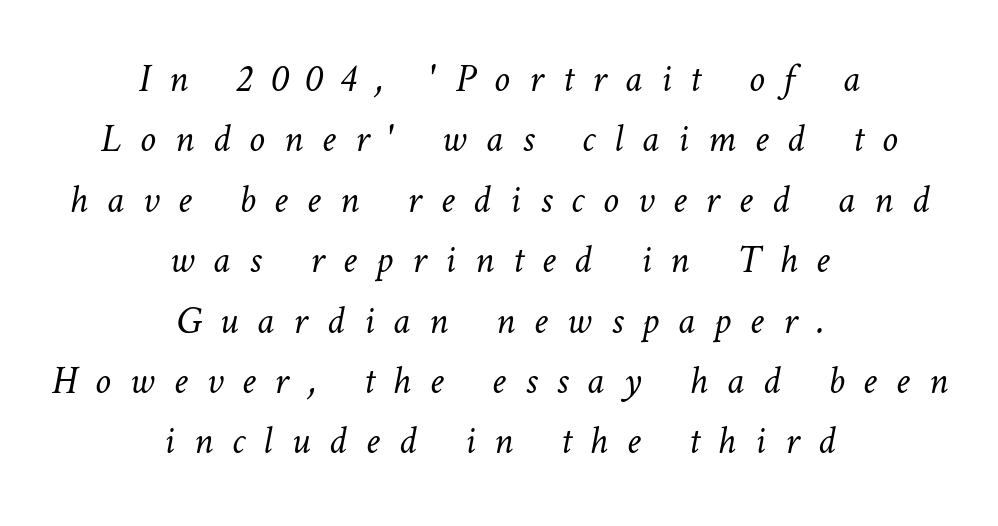
{"bold": "no", "weight": "light", "width": "normal", "stroke_contrast": "low", "x_height": "medium", "monospaced": "no", "underline": "no", "align": "center", "line_spacing": "normal", "line_spacing_ratio": 1.51, "letter_spacing": "wide", "letter_spacing_em": 0.47, "glyph_px": 40}
